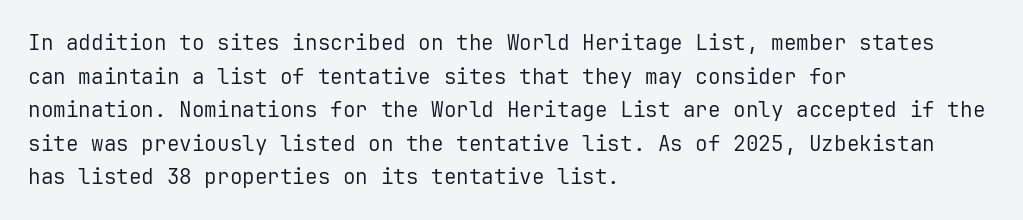
The image shows 21 px text type, upright; set left-aligned, normal line spacing (1.6x), normal letter spacing, not underlined.
